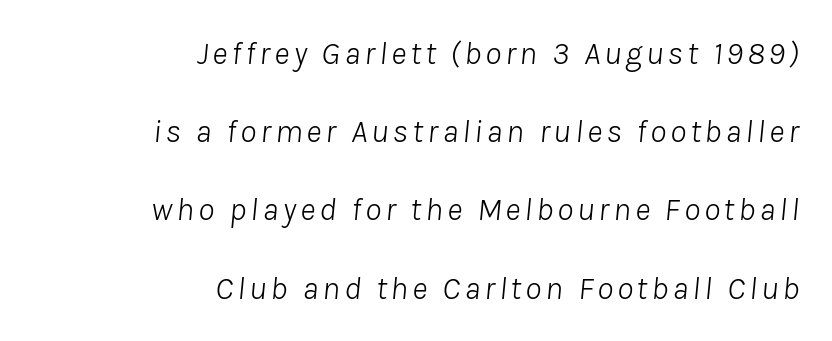
Q: Is the text bold? A: No.
Q: Is the text italic (slanted)? A: Yes, it leans right by about 8 degrees.
Q: Is the text underlined? A: No.
Q: How is the paragraph aligned? A: Right-aligned.
Q: Is the spacing between lines tight, normal or loose? A: Loose.
Q: Width (condensed, normal, or wide)? A: Normal.
Q: Stroke contrast? A: Low.
Q: x-height? A: Medium.
Q: Monospaced? A: No.
